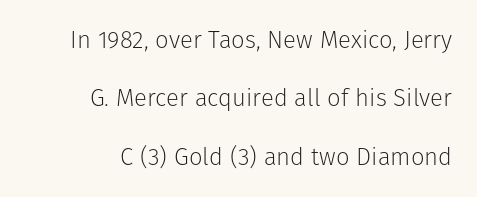
{"italic": "no", "bold": "no", "underline": "no", "align": "right", "line_spacing": "loose", "line_spacing_ratio": 2.43, "letter_spacing": "normal", "letter_spacing_em": 0.0, "glyph_px": 24}
